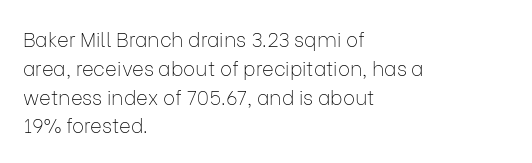
Q: Is the text bold? A: No.
Q: Is the text italic (slanted)? A: No, it is upright.
Q: Is the text underlined? A: No.
Q: How is the paragraph aligned? A: Left-aligned.
Q: Is the spacing between letters normal or unusually wide? A: Normal.
Q: Is the spacing between lines tight, normal or loose? A: Normal.
